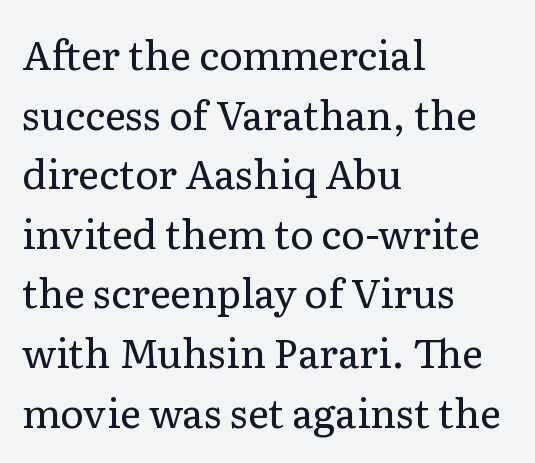
{"serif": "yes", "italic": "no", "bold": "no", "weight": "regular", "width": "normal", "stroke_contrast": "low", "x_height": "medium", "monospaced": "no", "underline": "no", "align": "left", "line_spacing": "normal", "line_spacing_ratio": 1.49, "letter_spacing": "normal", "letter_spacing_em": 0.0, "glyph_px": 40}
